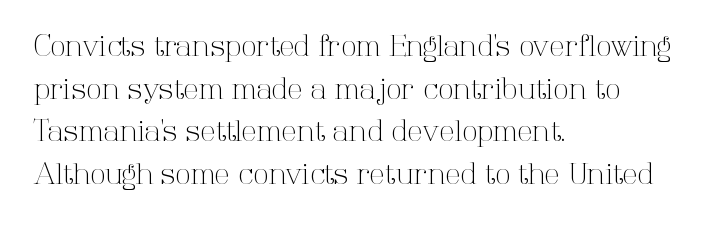
The image shows 28 px light serif type, upright; set left-aligned, normal line spacing (1.52x), normal letter spacing, not underlined; high stroke contrast and a medium x-height.
